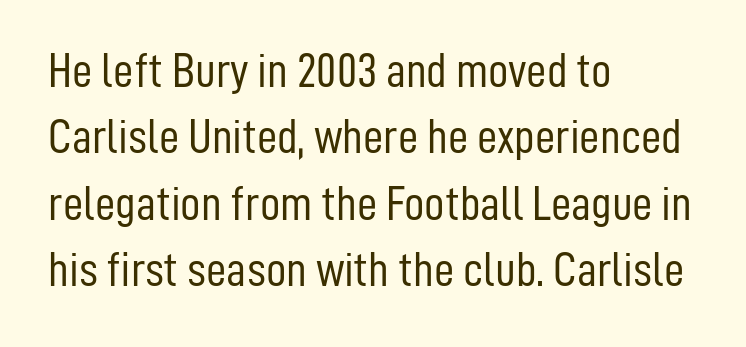
{"serif": "no", "italic": "no", "bold": "no", "weight": "light", "width": "condensed", "stroke_contrast": "low", "x_height": "medium", "monospaced": "no", "underline": "no", "align": "left", "line_spacing": "normal", "line_spacing_ratio": 1.33, "letter_spacing": "normal", "letter_spacing_em": 0.0, "glyph_px": 50}
